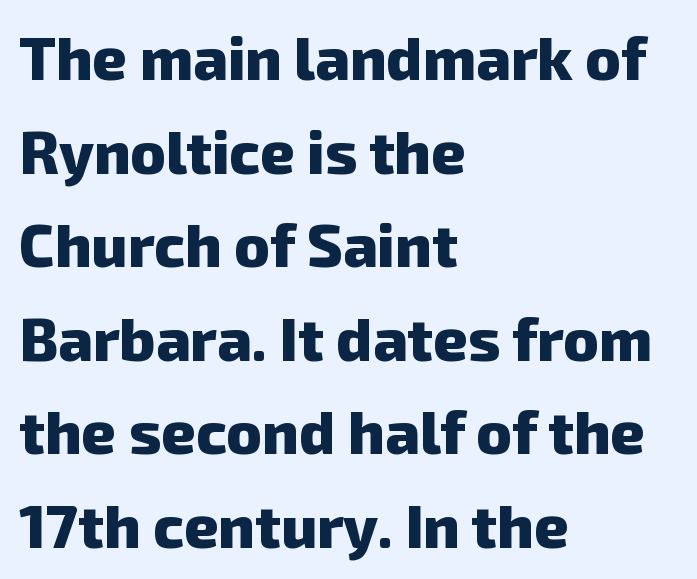
A student would call this left alignment; a typographer would say flush left, rag right. Looks like regular typesetting: each glyph gets only the width it needs. Letter spacing: default. Quick note: interline space is typical.
